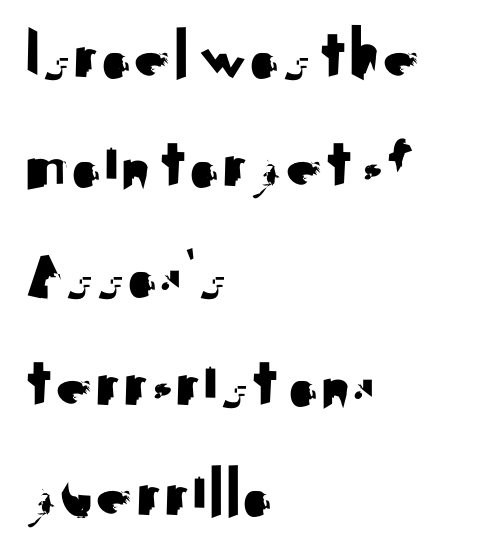
{"serif": "no", "italic": "no", "width": "normal", "stroke_contrast": "medium", "x_height": "small", "monospaced": "no", "underline": "no", "align": "left", "line_spacing": "normal", "line_spacing_ratio": 1.5, "letter_spacing": "normal", "letter_spacing_em": 0.0, "glyph_px": 73}
